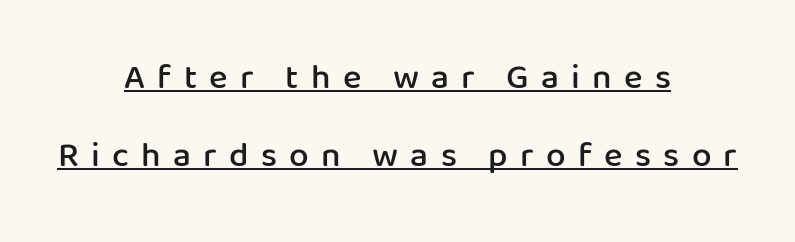
The image shows 35 px semibold sans-serif type, upright; set centered, loose line spacing (2.24x), unusually wide letter spacing (+0.35 em), underlined; low stroke contrast and a medium x-height.
